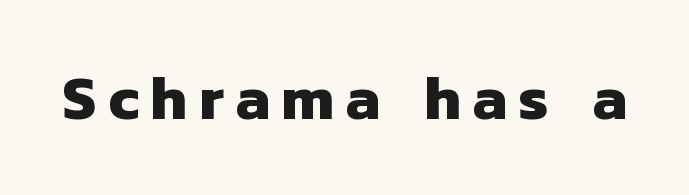
Q: Is the text bold? A: Yes.
Q: Is the typeface a serif or a sans-serif typeface? A: Sans-serif.
Q: Is the text underlined? A: No.
Q: Width (condensed, normal, or wide)? A: Normal.
Q: Stroke contrast? A: Low.
Q: x-height? A: Medium.
Q: Monospaced? A: No.
